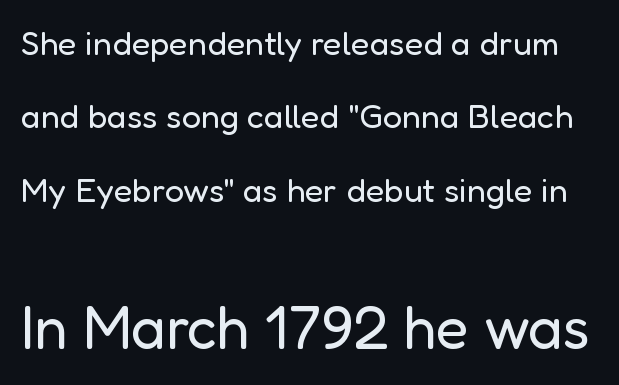
Proportional: the letters do not fall into vertical columns. The letters sit at their default tracking, neither squeezed nor spread. Successive baselines arrive slowly, with a big drop between each. You get the small type first, then a jump to larger type.
